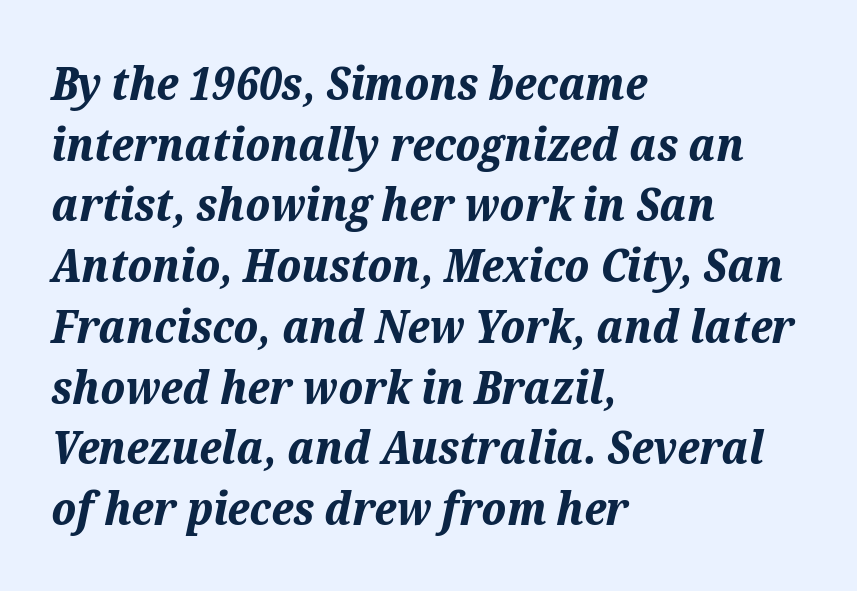
Q: Is the text bold? A: Yes.
Q: Is the text italic (slanted)? A: Yes, it leans right by about 12 degrees.
Q: Is the text underlined? A: No.
Q: How is the paragraph aligned? A: Left-aligned.
Q: Is the spacing between letters normal or unusually wide? A: Normal.
Q: Is the spacing between lines tight, normal or loose? A: Normal.
Q: Width (condensed, normal, or wide)? A: Normal.
Q: Stroke contrast? A: Medium.
Q: x-height? A: Medium.
Q: Monospaced? A: No.
